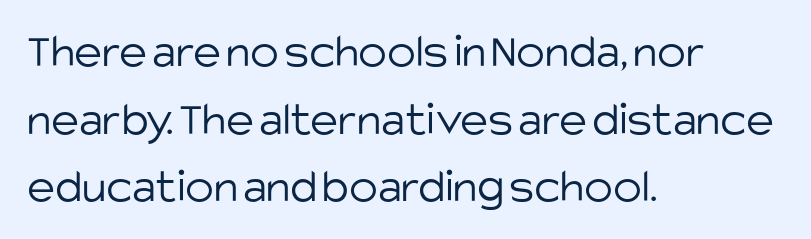
{"serif": "no", "italic": "no", "bold": "no", "weight": "light", "width": "normal", "stroke_contrast": "low", "x_height": "large", "monospaced": "no", "underline": "no", "align": "left", "line_spacing": "normal", "line_spacing_ratio": 1.41, "letter_spacing": "normal", "letter_spacing_em": 0.0, "glyph_px": 48}
